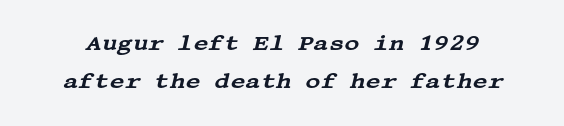
Q: Is the text italic (slanted)? A: Yes, it leans right by about 13 degrees.
Q: Is the text underlined? A: No.
Q: Is the spacing between letters normal or unusually wide? A: Normal.
